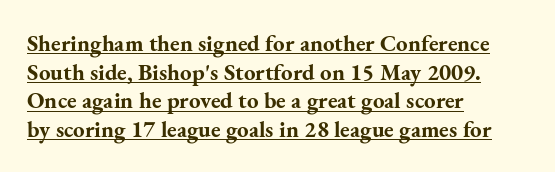
A student would call this left alignment; a typographer would say flush left, rag right. Strokes here are thick enough to call this a true bold. A normal amount of white space separates one row of letters from the next. The passage shown has conventional tracking throughout. In terms of posture, this sample is upright.
